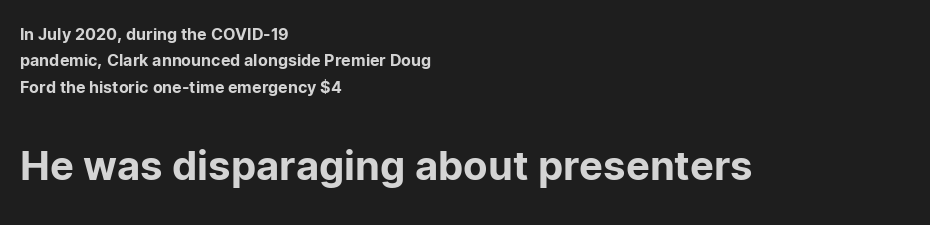
Q: Is the text italic (slanted)? A: No, it is upright.
Q: Is the typeface a serif or a sans-serif typeface? A: Sans-serif.
Q: Is the text underlined? A: No.
Q: How is the paragraph aligned? A: Left-aligned.
Q: Is the spacing between letters normal or unusually wide? A: Normal.
Q: Is the spacing between lines tight, normal or loose? A: Normal.
Q: Which block of text is set in a larger size, the first (top) or the second (bottom)? A: The second (bottom) one.
Q: Width (condensed, normal, or wide)? A: Normal.
Q: Stroke contrast? A: Low.
Q: x-height? A: Medium.
Q: Monospaced? A: No.
